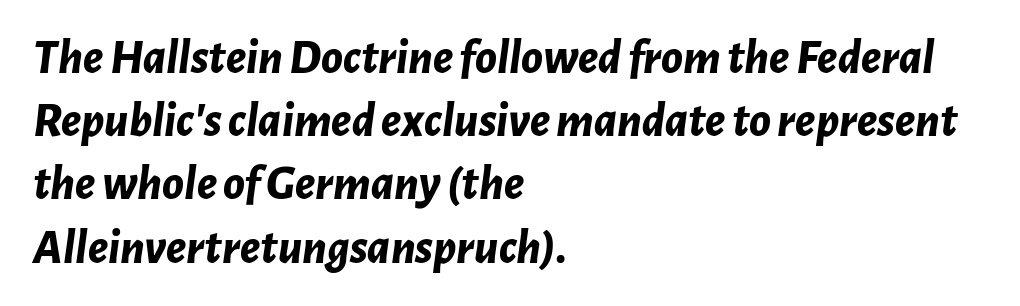
The image shows 49 px bold type, italic (leaning right); set left-aligned, normal line spacing (1.29x), normal letter spacing, not underlined; low stroke contrast and a medium x-height.
